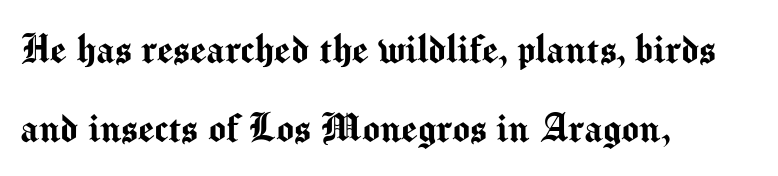
The image shows 46 px sans-serif type, upright; set left-aligned, line spacing 1.71x, normal letter spacing, not underlined; medium stroke contrast and a medium x-height.
